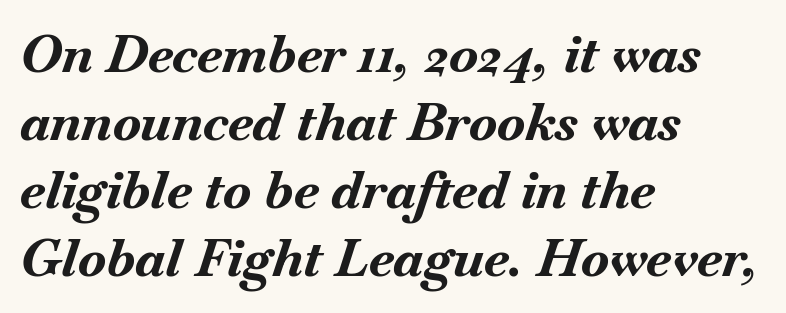
Q: Is the text bold? A: Yes.
Q: Is the text italic (slanted)? A: Yes, it leans right by about 18 degrees.
Q: Is the text underlined? A: No.
Q: How is the paragraph aligned? A: Left-aligned.
Q: Is the spacing between letters normal or unusually wide? A: Normal.
Q: Is the spacing between lines tight, normal or loose? A: Normal.
Q: Width (condensed, normal, or wide)? A: Normal.
Q: Stroke contrast? A: Medium.
Q: x-height? A: Small.
Q: Monospaced? A: No.
